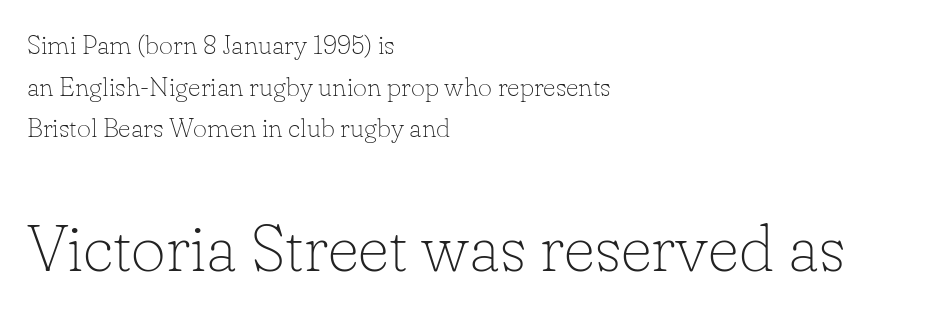
Style check: upright. You could call the tracking neutral — neither tight nor loose. Notice how the passage keeps a crisp vertical edge on the left only. Spacing verdict: proportional, widths tailored to each character. Only glyphs here, with clear space below each row.
